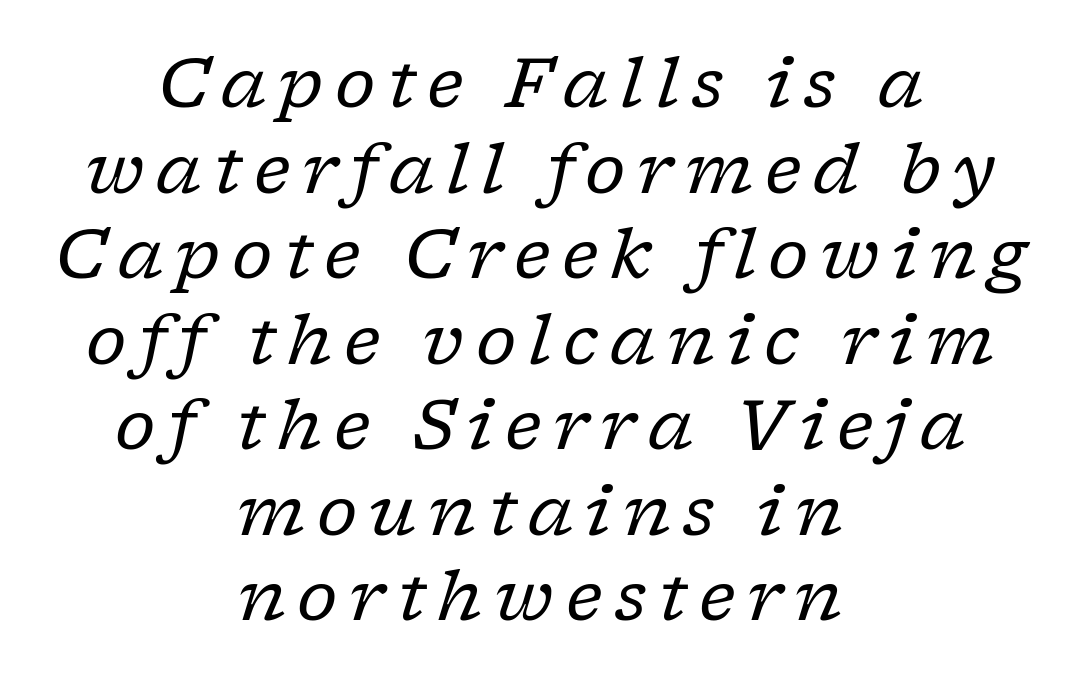
These lines are rendered in a variable-pitch font. The letters are slanted; this is an italic face. Typeset on center — no edge is straight. The glyphs in this specimen are seriffed.
